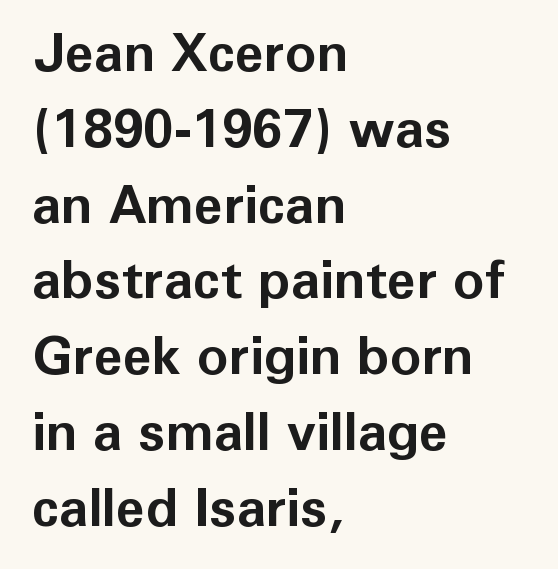
{"serif": "no", "italic": "no", "bold": "yes", "weight": "bold", "width": "normal", "stroke_contrast": "low", "x_height": "medium", "monospaced": "no", "underline": "no", "align": "left", "line_spacing": "normal", "line_spacing_ratio": 1.43, "letter_spacing": "normal", "letter_spacing_em": 0.0, "glyph_px": 53}
